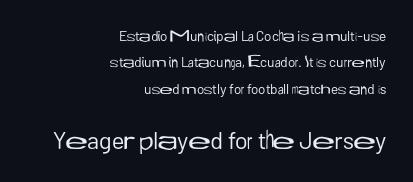
The image shows 24 px text type, upright; set right-aligned, line spacing 1.88x, normal letter spacing, not underlined; the second (bottom) block is 1.71x larger.
